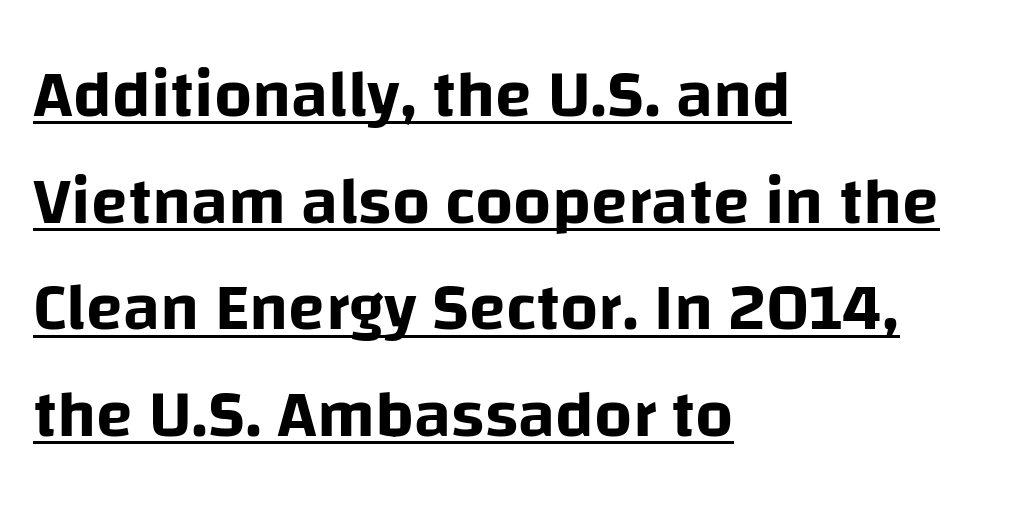
The lettering is marked with a stroke running underneath it. Leading matches the norm, producing a regular column. No feet cap the strokes, marking this as sans-serif type. The axis of the letterforms is exactly vertical.
